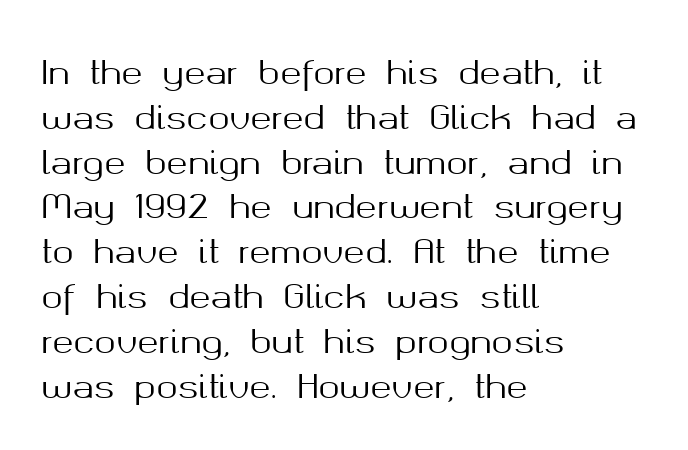
Q: Is the text italic (slanted)? A: No, it is upright.
Q: Is the typeface a serif or a sans-serif typeface? A: Sans-serif.
Q: Is the text underlined? A: No.
Q: How is the paragraph aligned? A: Left-aligned.
Q: Is the spacing between letters normal or unusually wide? A: Normal.
Q: Is the spacing between lines tight, normal or loose? A: Normal.
Q: Width (condensed, normal, or wide)? A: Normal.
Q: Stroke contrast? A: Medium.
Q: x-height? A: Medium.
Q: Monospaced? A: No.
